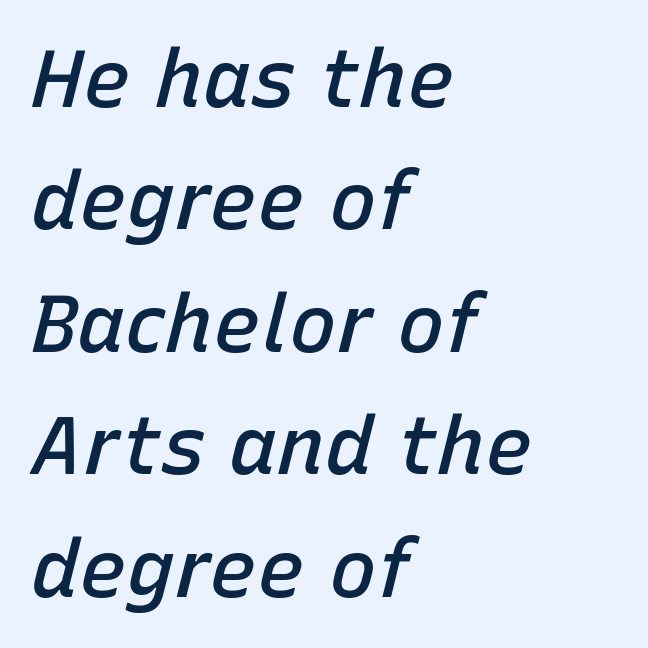
In terms of letterspacing, this is plain default setting. Glance below the letters and you will spot only blank space. Is the type slanted? Yes — the strokes lean at a clear angle. Bold? Not quite — semibold, heavier than regular but stopping short. Do the characters align in a grid? No, the font is proportional.
